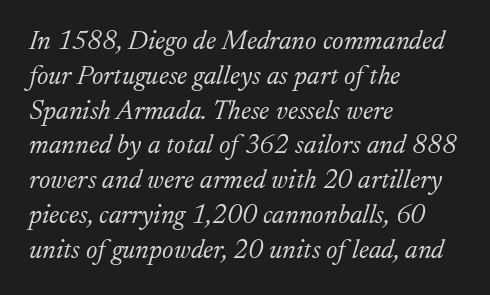
The image shows 27 px text type, italic (leaning right); set left-aligned, normal line spacing (1.29x), normal letter spacing, not underlined.
